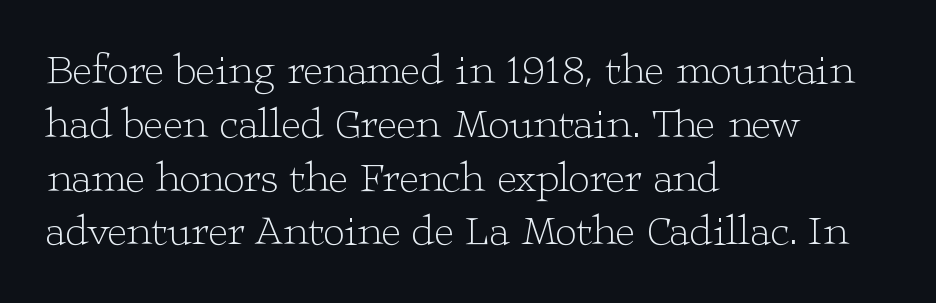
Q: Is the text bold? A: No.
Q: Is the text italic (slanted)? A: No, it is upright.
Q: Is the typeface a serif or a sans-serif typeface? A: Serif.
Q: Is the text underlined? A: No.
Q: How is the paragraph aligned? A: Left-aligned.
Q: Is the spacing between letters normal or unusually wide? A: Normal.
Q: Is the spacing between lines tight, normal or loose? A: Normal.
Q: Width (condensed, normal, or wide)? A: Wide.
Q: Stroke contrast? A: Low.
Q: x-height? A: Medium.
Q: Monospaced? A: No.
